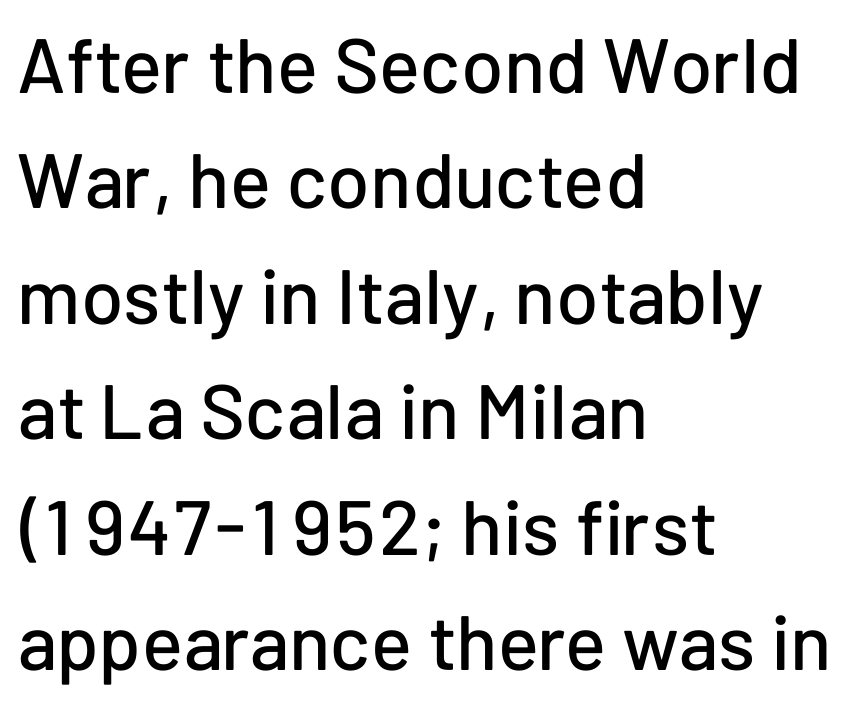
Q: Is the text italic (slanted)? A: No, it is upright.
Q: Is the typeface a serif or a sans-serif typeface? A: Sans-serif.
Q: Is the text underlined? A: No.
Q: How is the paragraph aligned? A: Left-aligned.
Q: Is the spacing between letters normal or unusually wide? A: Normal.
Q: Is the spacing between lines tight, normal or loose? A: Normal.
Q: Width (condensed, normal, or wide)? A: Normal.
Q: Stroke contrast? A: Low.
Q: x-height? A: Medium.
Q: Monospaced? A: No.
